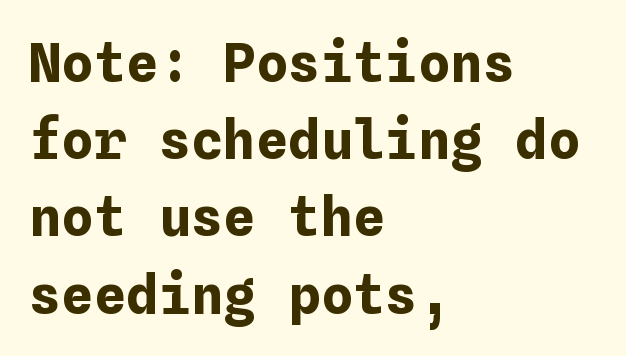
Q: Is the text bold? A: Yes.
Q: Is the text italic (slanted)? A: No, it is upright.
Q: Is the text underlined? A: No.
Q: How is the paragraph aligned? A: Left-aligned.
Q: Is the spacing between letters normal or unusually wide? A: Normal.
Q: Is the spacing between lines tight, normal or loose? A: Normal.
Q: Width (condensed, normal, or wide)? A: Normal.
Q: Stroke contrast? A: Low.
Q: x-height? A: Medium.
